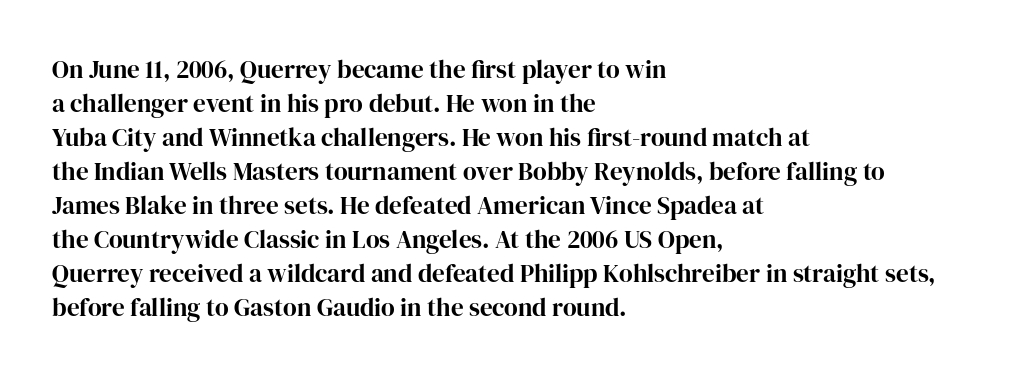
The image shows 25 px text type, upright; set left-aligned, normal line spacing (1.36x), normal letter spacing, not underlined.
